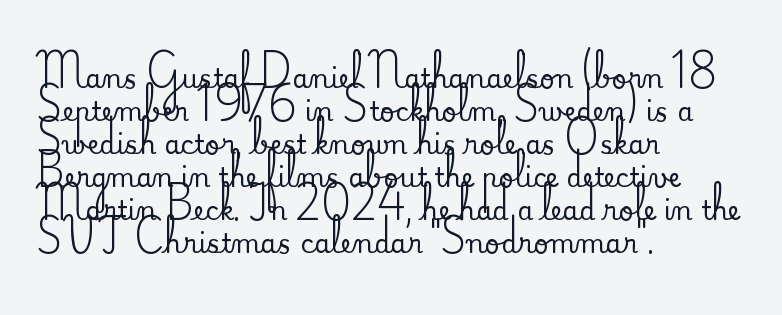
The image shows 26 px text type, upright; set left-aligned, normal line spacing (1.27x), normal letter spacing, not underlined.
